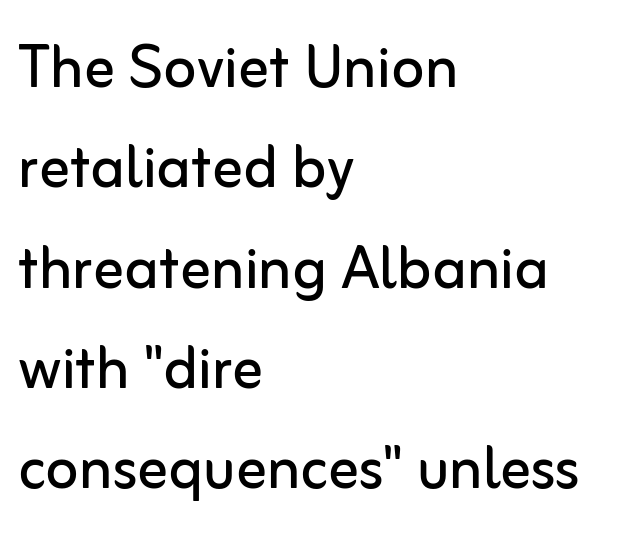
{"serif": "no", "italic": "no", "bold": "no", "weight": "regular", "width": "normal", "stroke_contrast": "low", "x_height": "medium", "monospaced": "no", "underline": "no", "align": "left", "line_spacing": "normal", "line_spacing_ratio": 1.32, "letter_spacing": "normal", "letter_spacing_em": 0.0, "glyph_px": 76}
